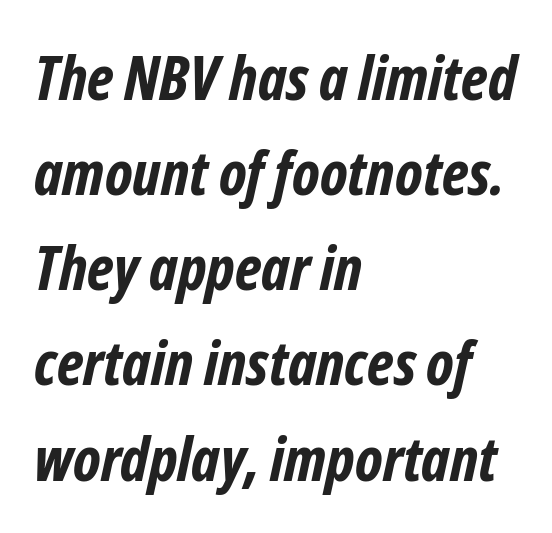
The image shows 61 px bold, condensed sans-serif type; set left-aligned, normal line spacing (1.56x), normal letter spacing, not underlined; low stroke contrast and a medium x-height.
